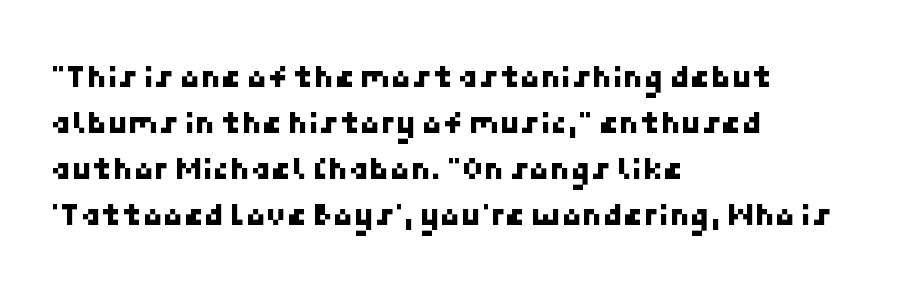
The image shows 33 px sans-serif type; set left-aligned, normal line spacing (1.39x), normal letter spacing, not underlined; low stroke contrast and a medium x-height.
